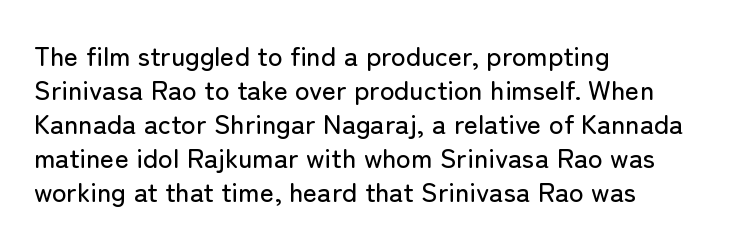
Q: Is the text italic (slanted)? A: No, it is upright.
Q: Is the text underlined? A: No.
Q: How is the paragraph aligned? A: Left-aligned.
Q: Is the spacing between letters normal or unusually wide? A: Normal.
Q: Is the spacing between lines tight, normal or loose? A: Normal.
